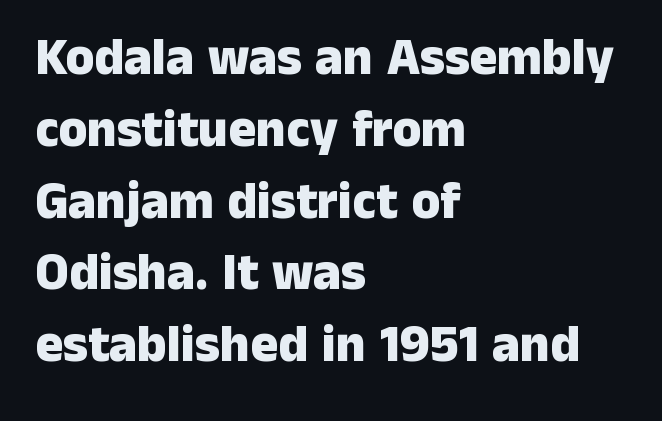
Q: Is the text bold? A: Yes.
Q: Is the text italic (slanted)? A: No, it is upright.
Q: Is the typeface a serif or a sans-serif typeface? A: Sans-serif.
Q: Is the text underlined? A: No.
Q: How is the paragraph aligned? A: Left-aligned.
Q: Is the spacing between letters normal or unusually wide? A: Normal.
Q: Is the spacing between lines tight, normal or loose? A: Normal.
Q: Width (condensed, normal, or wide)? A: Normal.
Q: Stroke contrast? A: Low.
Q: x-height? A: Medium.
Q: Monospaced? A: No.
